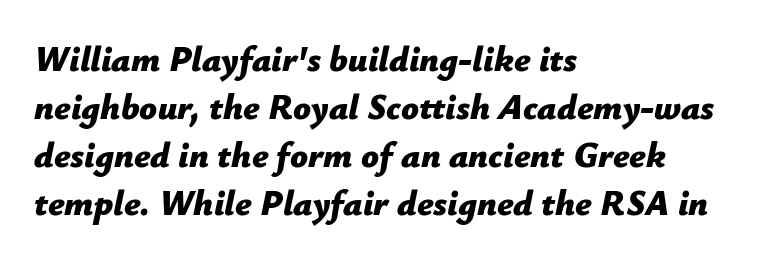
{"italic": "yes", "lean": "right", "slant_degrees": 12, "bold": "yes", "weight": "bold", "width": "normal", "stroke_contrast": "low", "x_height": "medium", "monospaced": "no", "underline": "no", "align": "left", "line_spacing": "normal", "line_spacing_ratio": 1.37, "letter_spacing": "normal", "letter_spacing_em": 0.0, "glyph_px": 35}
